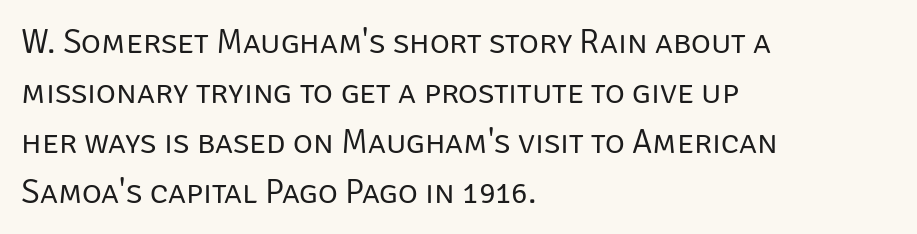
The image shows 34 px regular-weight sans-serif type, upright; set left-aligned, normal line spacing (1.47x), normal letter spacing, not underlined; low stroke contrast and a large x-height.
